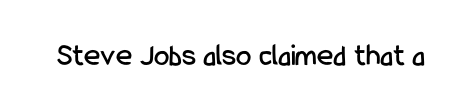
Note the varied advance widths — an 'i' is clearly narrower than an 'm'. Clear beneath every line of the passage. These lines keep a tight, regular rhythm from letter to letter. This is roman type, the default non-slanted kind.
